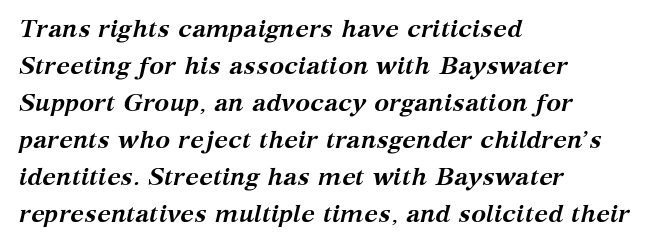
{"italic": "yes", "lean": "right", "slant_degrees": 12, "bold": "yes", "underline": "no", "align": "left", "line_spacing": "normal", "line_spacing_ratio": 1.48, "letter_spacing": "normal", "letter_spacing_em": 0.0, "glyph_px": 25}
